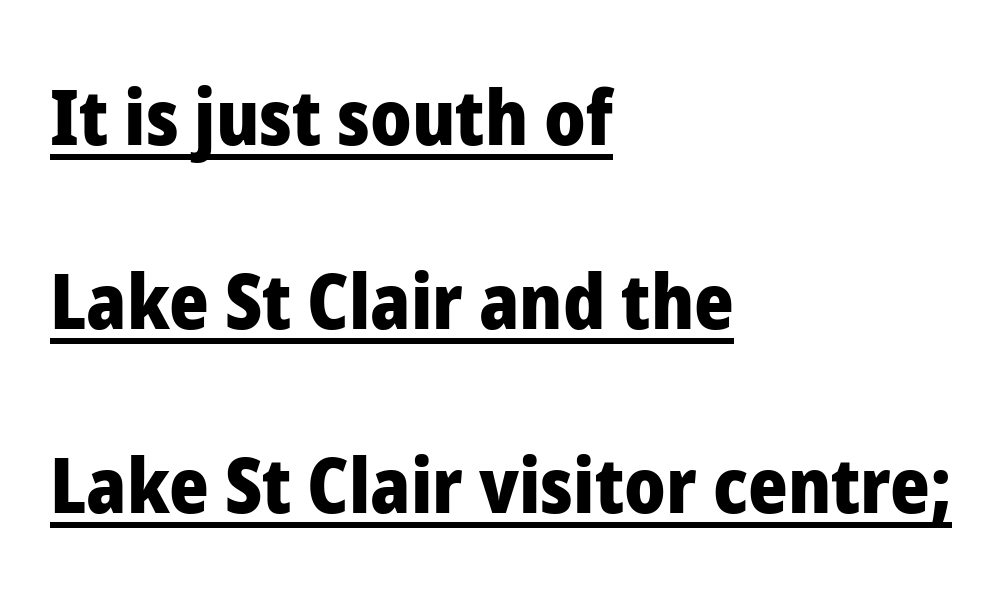
{"serif": "no", "italic": "no", "bold": "yes", "weight": "heavy", "width": "normal", "stroke_contrast": "low", "x_height": "medium", "monospaced": "no", "underline": "yes", "align": "left", "line_spacing": "loose", "line_spacing_ratio": 2.42, "letter_spacing": "normal", "letter_spacing_em": 0.0, "glyph_px": 76}
